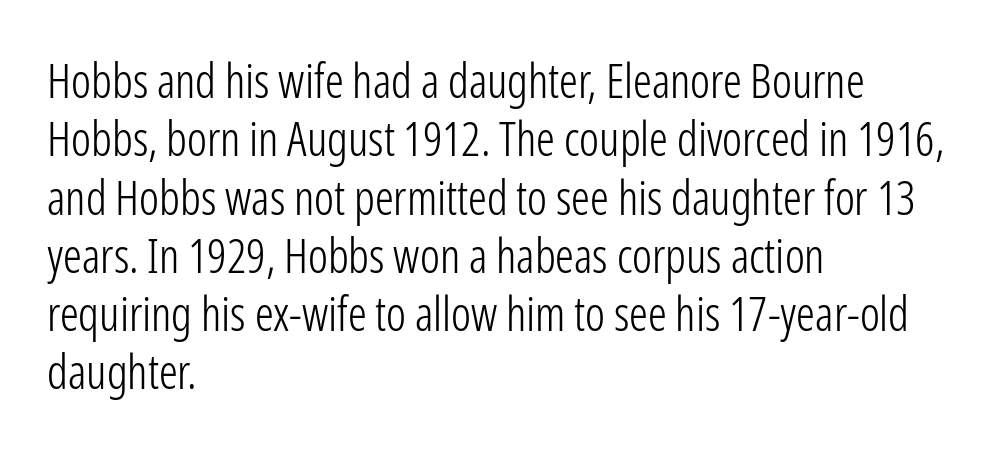
Q: Is the text bold? A: No.
Q: Is the text italic (slanted)? A: No, it is upright.
Q: Is the typeface a serif or a sans-serif typeface? A: Sans-serif.
Q: Is the text underlined? A: No.
Q: How is the paragraph aligned? A: Left-aligned.
Q: Is the spacing between letters normal or unusually wide? A: Normal.
Q: Width (condensed, normal, or wide)? A: Condensed.
Q: Stroke contrast? A: Low.
Q: x-height? A: Medium.
Q: Monospaced? A: No.
